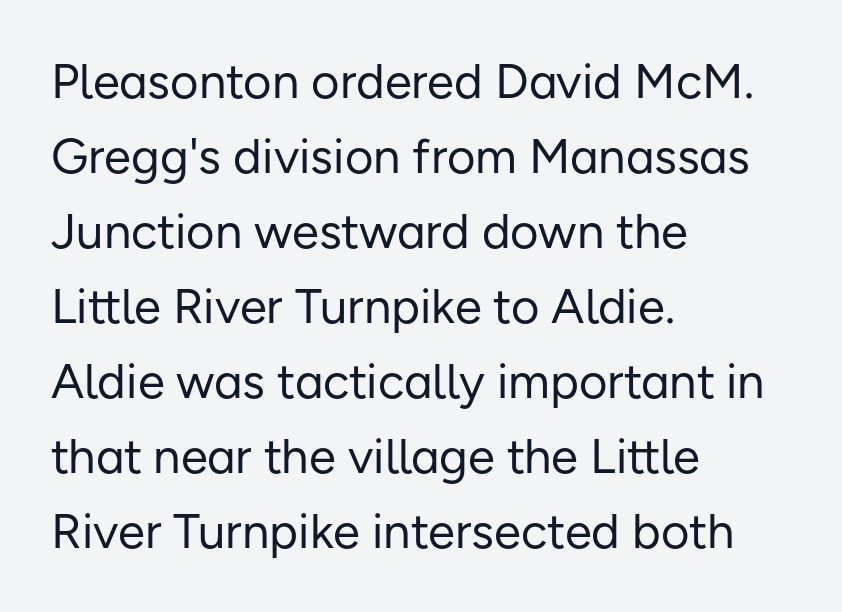
The image shows 49 px regular-weight sans-serif type, upright; set left-aligned, normal line spacing (1.53x), normal letter spacing, not underlined; low stroke contrast and a medium x-height.
